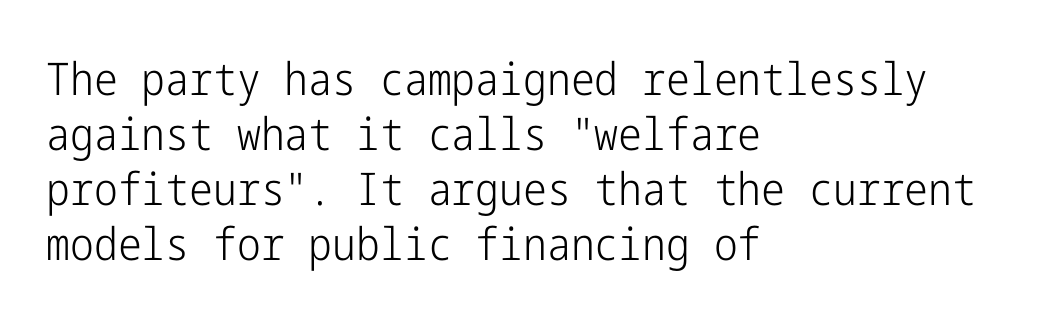
{"serif": "no", "italic": "no", "bold": "no", "weight": "light", "width": "condensed", "stroke_contrast": "low", "x_height": "medium", "underline": "no", "align": "left", "line_spacing_ratio": 1.22, "letter_spacing": "normal", "letter_spacing_em": 0.0, "glyph_px": 45}
